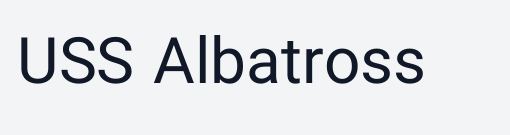
Q: Is the text bold? A: No.
Q: Is the text italic (slanted)? A: No, it is upright.
Q: Is the typeface a serif or a sans-serif typeface? A: Sans-serif.
Q: Is the text underlined? A: No.
Q: Is the spacing between letters normal or unusually wide? A: Normal.
Q: Width (condensed, normal, or wide)? A: Normal.
Q: Stroke contrast? A: Low.
Q: x-height? A: Medium.
Q: Monospaced? A: No.
